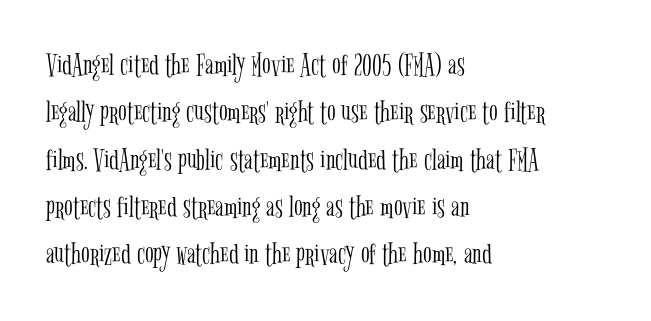
{"serif": "yes", "italic": "no", "bold": "no", "weight": "light", "width": "condensed", "stroke_contrast": "low", "x_height": "medium", "monospaced": "no", "underline": "no", "align": "left", "line_spacing": "normal", "line_spacing_ratio": 1.48, "letter_spacing": "normal", "letter_spacing_em": 0.0, "glyph_px": 32}
